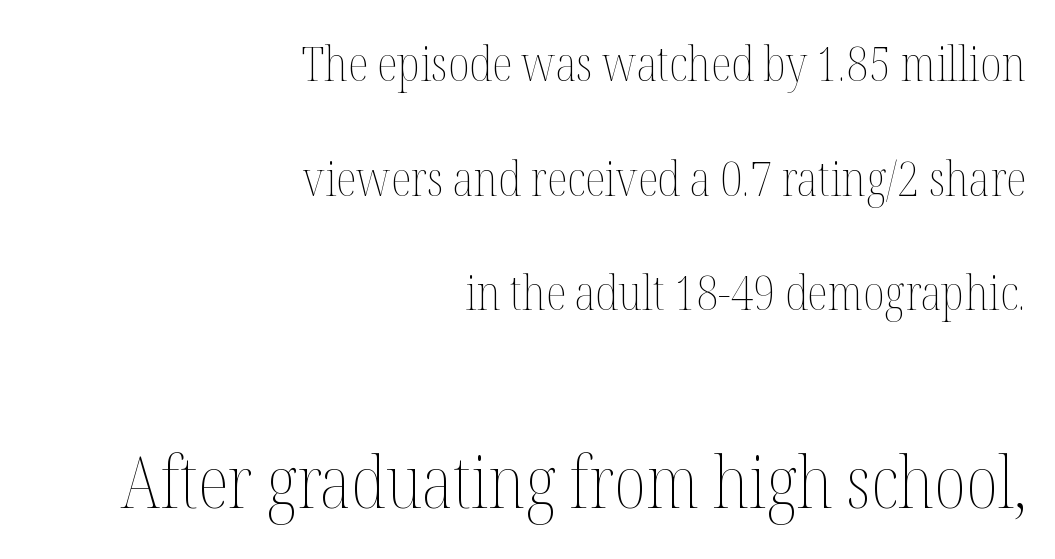
The image shows 72 px thin, condensed type, upright; set right-aligned, loose line spacing (2.39x), normal letter spacing, not underlined; the second (bottom) block is 1.5x larger; medium stroke contrast and a medium x-height.
